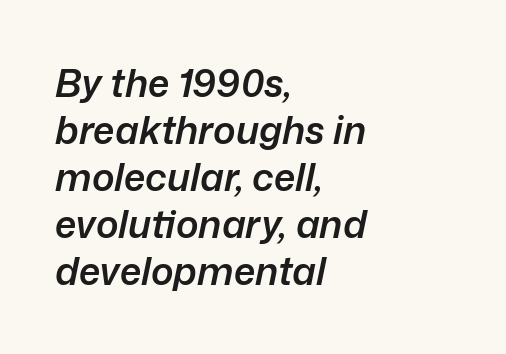
The image shows 38 px semibold type, italic (leaning right); set left-aligned, line spacing 1.24x, normal letter spacing, not underlined; low stroke contrast and a medium x-height.
